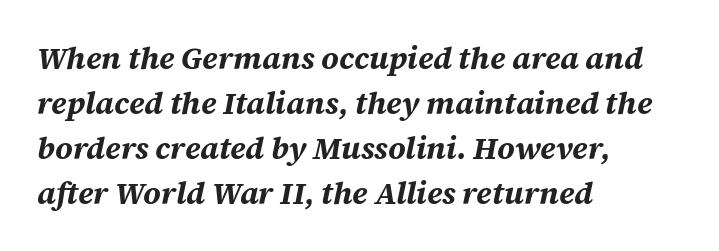
{"italic": "yes", "lean": "right", "slant_degrees": 12, "bold": "yes", "weight": "bold", "width": "normal", "stroke_contrast": "medium", "x_height": "large", "monospaced": "no", "underline": "no", "align": "left", "line_spacing": "normal", "line_spacing_ratio": 1.45, "letter_spacing": "normal", "letter_spacing_em": 0.0, "glyph_px": 31}
